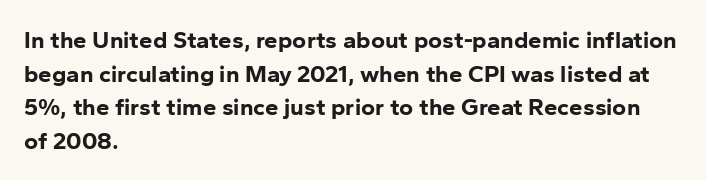
{"italic": "no", "bold": "yes", "underline": "no", "align": "left", "line_spacing": "normal", "line_spacing_ratio": 1.4, "letter_spacing": "normal", "letter_spacing_em": 0.0, "glyph_px": 24}
